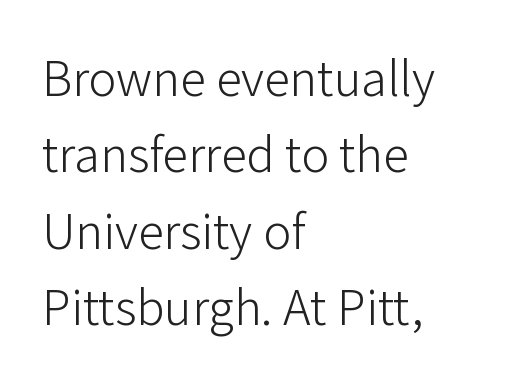
Q: Is the text bold? A: No.
Q: Is the text italic (slanted)? A: No, it is upright.
Q: Is the typeface a serif or a sans-serif typeface? A: Sans-serif.
Q: Is the text underlined? A: No.
Q: How is the paragraph aligned? A: Left-aligned.
Q: Is the spacing between letters normal or unusually wide? A: Normal.
Q: Is the spacing between lines tight, normal or loose? A: Normal.
Q: Width (condensed, normal, or wide)? A: Normal.
Q: Stroke contrast? A: Low.
Q: x-height? A: Medium.
Q: Monospaced? A: No.
